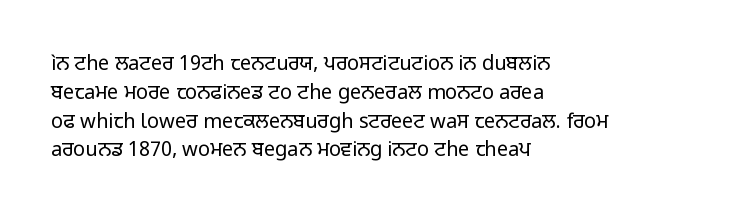
Vertical strokes here are truly vertical. The typesetting does not lean heavy: it is not bold. These lines keep a tight, regular rhythm from letter to letter. Anything drawn beneath the words? Only blank space. The designer left line spacing at the default. Caption: multi-line text, flush left, ragged right.
